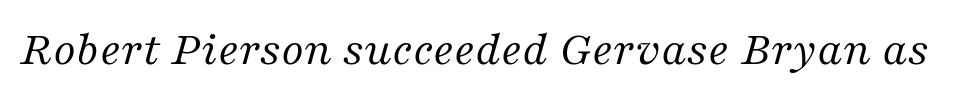
Honestly, there is no underline to notice here at all. Think of a printed novel: that variable character pitch is what you see here. Letter spacing: default. Type style note: has serifs. Would a proofreader flag this as italicized? Yes. No chunkiness to these letters — they're not bold.
